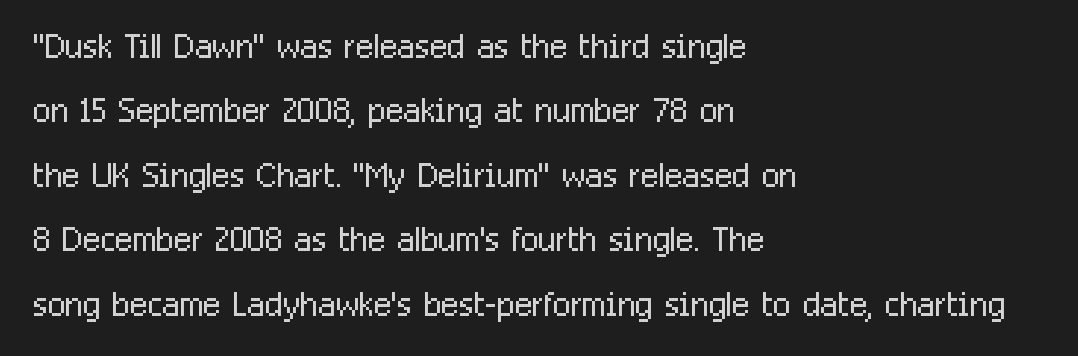
Q: Is the text bold? A: No.
Q: Is the text italic (slanted)? A: No, it is upright.
Q: Is the typeface a serif or a sans-serif typeface? A: Sans-serif.
Q: Is the text underlined? A: No.
Q: How is the paragraph aligned? A: Left-aligned.
Q: Is the spacing between letters normal or unusually wide? A: Normal.
Q: Is the spacing between lines tight, normal or loose? A: Normal.
Q: Width (condensed, normal, or wide)? A: Condensed.
Q: Stroke contrast? A: Low.
Q: x-height? A: Medium.
Q: Monospaced? A: No.
